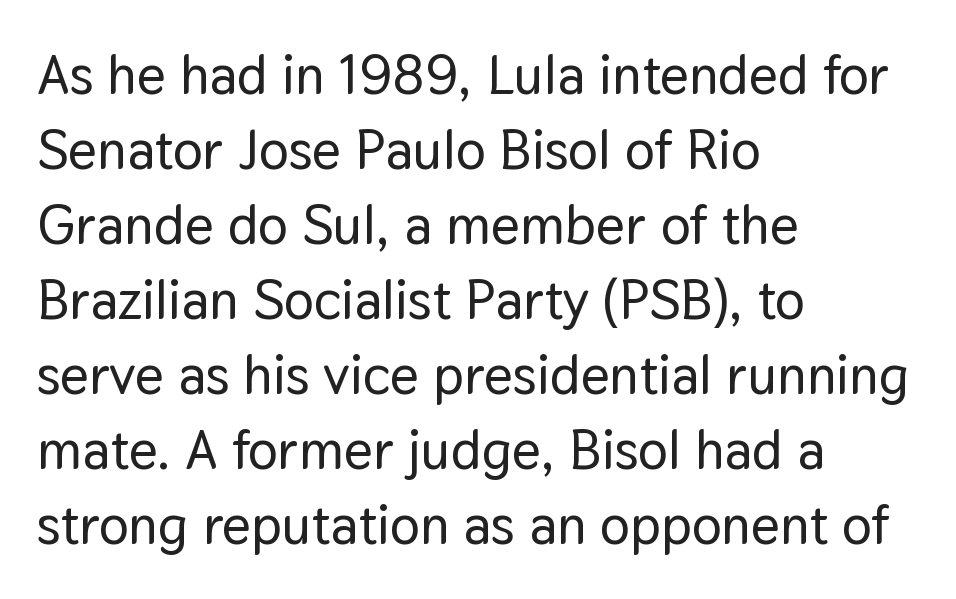
Q: Is the text italic (slanted)? A: No, it is upright.
Q: Is the typeface a serif or a sans-serif typeface? A: Sans-serif.
Q: Is the text underlined? A: No.
Q: How is the paragraph aligned? A: Left-aligned.
Q: Is the spacing between letters normal or unusually wide? A: Normal.
Q: Is the spacing between lines tight, normal or loose? A: Normal.
Q: Width (condensed, normal, or wide)? A: Normal.
Q: Stroke contrast? A: Low.
Q: x-height? A: Medium.
Q: Monospaced? A: No.
